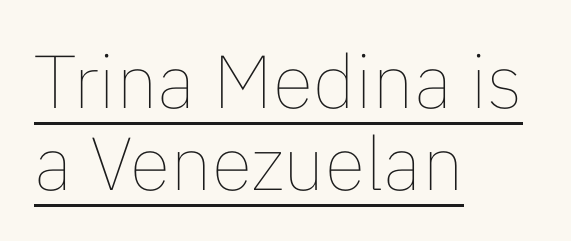
Q: Is the text bold? A: No.
Q: Is the text italic (slanted)? A: No, it is upright.
Q: Is the text underlined? A: Yes.
Q: How is the paragraph aligned? A: Left-aligned.
Q: Is the spacing between letters normal or unusually wide? A: Normal.
Q: Is the spacing between lines tight, normal or loose? A: Tight.
Q: Width (condensed, normal, or wide)? A: Normal.
Q: Stroke contrast? A: Low.
Q: x-height? A: Medium.
Q: Monospaced? A: No.
